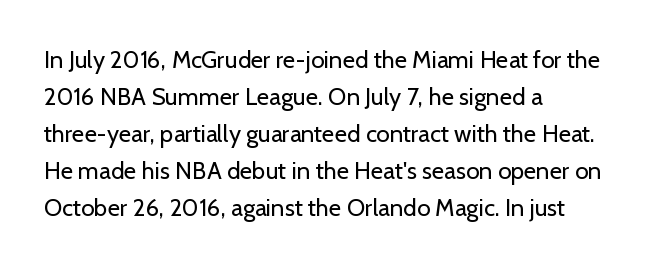
The image shows 24 px text type, upright; set left-aligned, normal line spacing (1.54x), normal letter spacing, not underlined.
